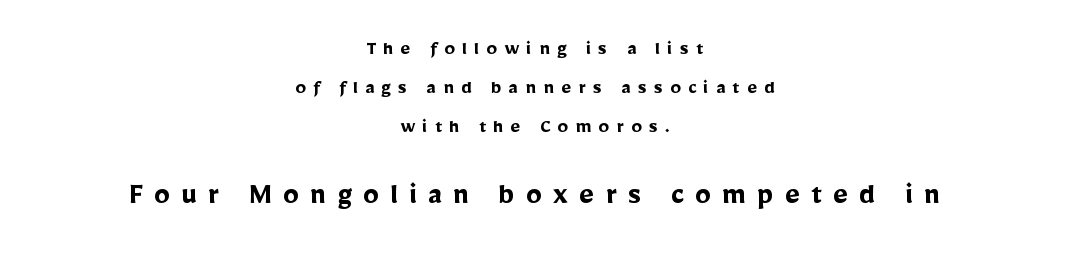
The image shows 32 px semibold sans-serif type, upright; set centered, line spacing 1.86x, unusually wide letter spacing (+0.35 em), not underlined; the second (bottom) block is 1.52x larger; low stroke contrast and a medium x-height.
